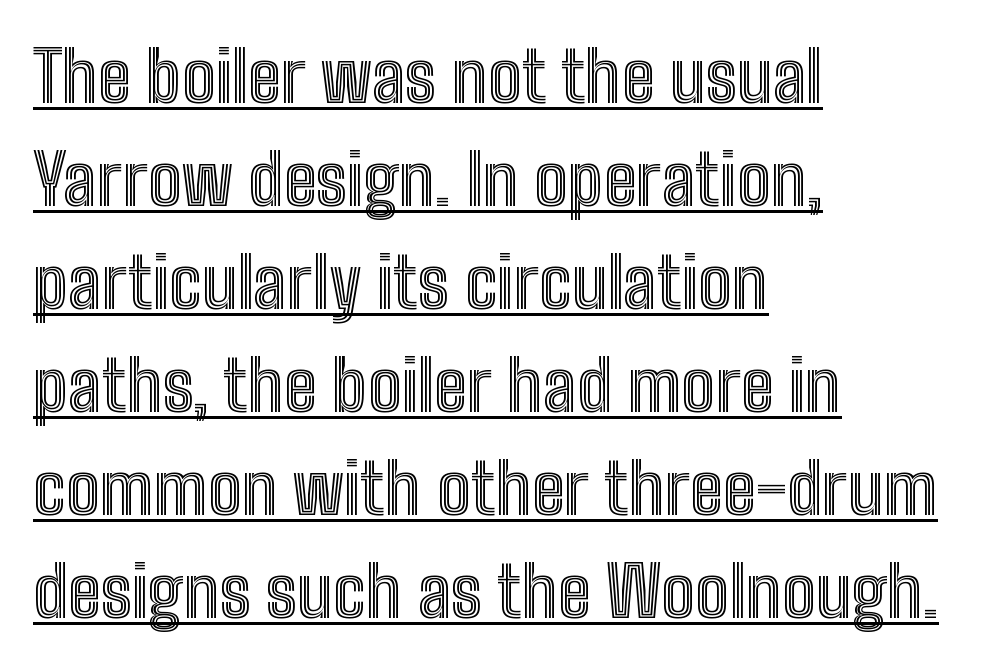
Q: Is the text italic (slanted)? A: No, it is upright.
Q: Is the text underlined? A: Yes.
Q: How is the paragraph aligned? A: Left-aligned.
Q: Is the spacing between letters normal or unusually wide? A: Normal.
Q: Is the spacing between lines tight, normal or loose? A: Normal.
Q: Width (condensed, normal, or wide)? A: Condensed.
Q: x-height? A: Medium.
Q: Monospaced? A: No.
